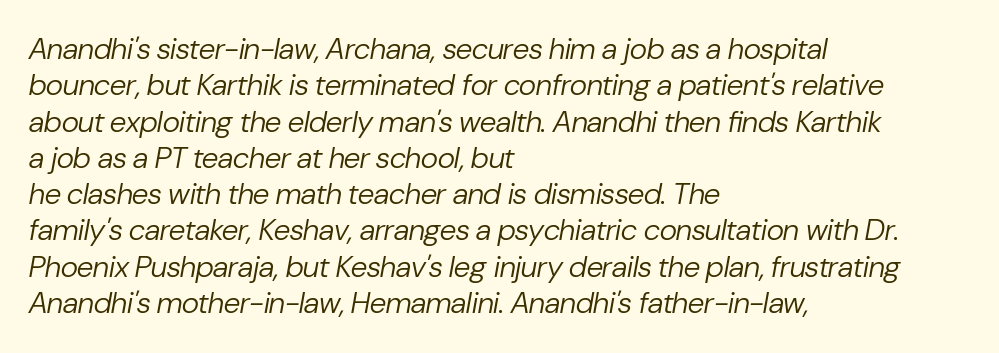
The image shows 30 px regular-weight type, italic (leaning right); set left-aligned, line spacing 1.21x, normal letter spacing, not underlined; low stroke contrast and a medium x-height.
